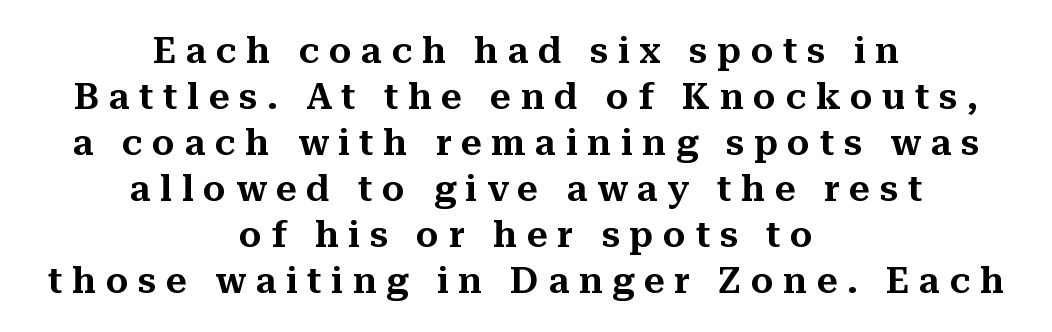
{"serif": "yes", "italic": "no", "width": "normal", "stroke_contrast": "medium", "x_height": "medium", "monospaced": "no", "underline": "no", "align": "center", "line_spacing": "normal", "line_spacing_ratio": 1.28, "letter_spacing": "wide", "letter_spacing_em": 0.27, "glyph_px": 36}
